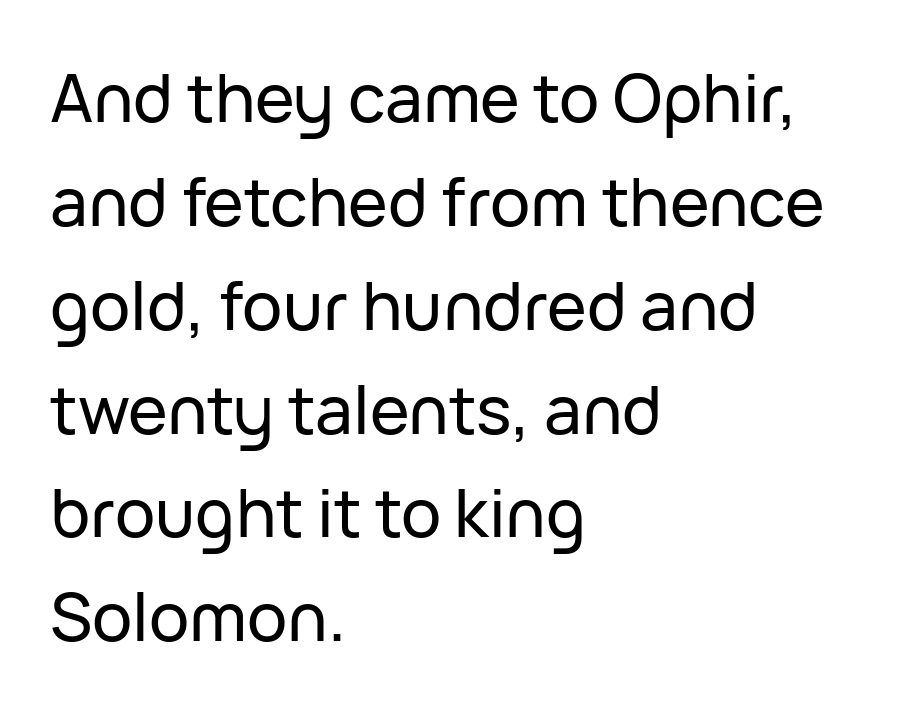
These lines are rendered in a variable-pitch font. Notice how descenders clear the ascenders below comfortably — that's standard leading. Check the space under the baseline: it is left empty. This is the regular roman posture of the typeface. Nobody touched the tracking dial on this one.
